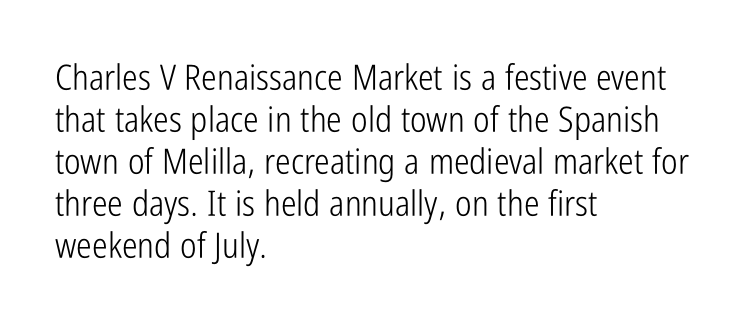
{"serif": "no", "italic": "no", "bold": "no", "weight": "light", "width": "condensed", "stroke_contrast": "low", "x_height": "medium", "monospaced": "no", "underline": "no", "align": "left", "line_spacing_ratio": 1.2, "letter_spacing": "normal", "letter_spacing_em": 0.0, "glyph_px": 35}
